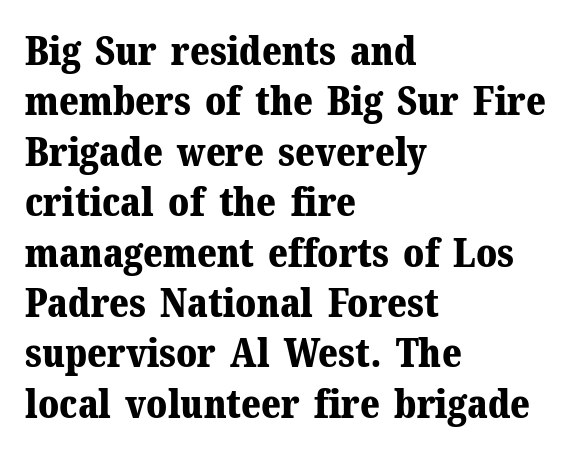
Just letters on the line, the space beneath them empty. Evenly set lines give the paragraph a standard silhouette. This rendering leaves character spacing at its baseline value. Looks like regular typesetting: each glyph gets only the width it needs.
